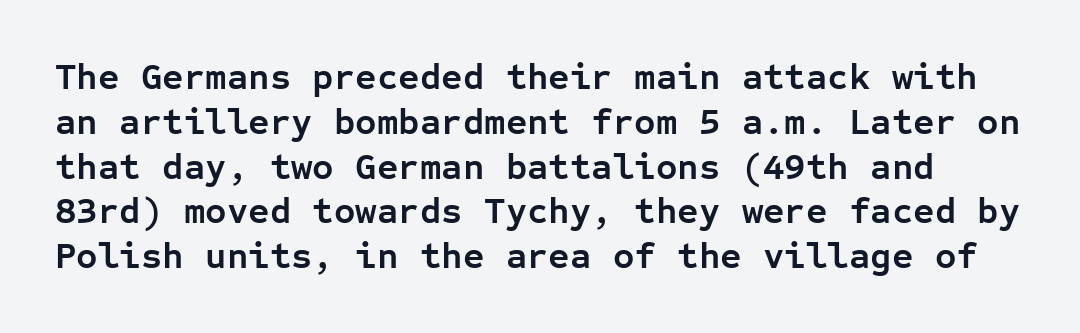
The image shows 37 px semibold sans-serif type, upright, monospaced; set line spacing 1.21x, normal letter spacing, not underlined; low stroke contrast and a medium x-height.
